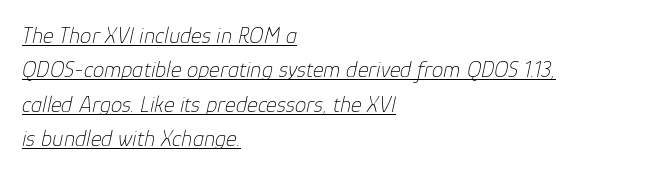
Caption: face not bold, strokes unweighted. This sample carries an underscore along the baseline area. This rendering leaves character spacing at its baseline value. Students, observe: this is what conventionally led text looks like. Every row of glyphs begins at an identical x-position on the left. The face used here has a pronounced slope to its letters.
